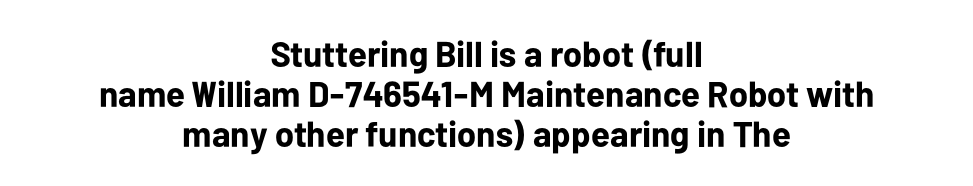
Descenders hang freely into open space. The whitespace from short lines is split evenly between both sides. Baseline-to-baseline distance is barely more than the letter height. Examine the stroke ends and you'll find no serifs.
